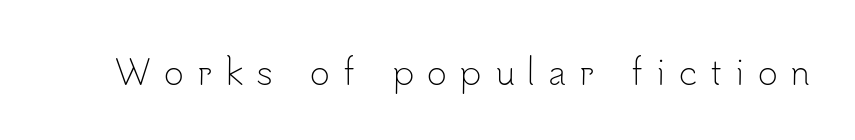
A typesetter would label this face a sans. Beneath every word, the page is bare. These lines are rendered in a variable-pitch font. Ascenders rise straight up at ninety degrees. Compared with a typical body face, this is equally light or lighter still.
